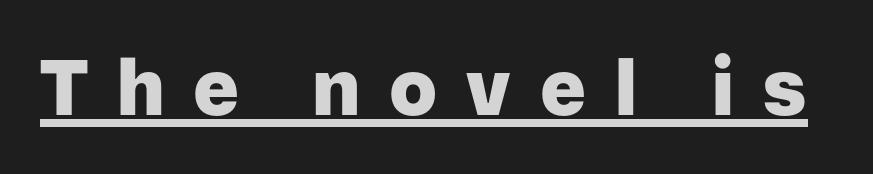
Q: Is the text bold? A: Yes.
Q: Is the text italic (slanted)? A: No, it is upright.
Q: Is the typeface a serif or a sans-serif typeface? A: Sans-serif.
Q: Is the text underlined? A: Yes.
Q: Is the spacing between letters normal or unusually wide? A: Unusually wide.
Q: Width (condensed, normal, or wide)? A: Normal.
Q: Stroke contrast? A: Low.
Q: x-height? A: Medium.
Q: Monospaced? A: No.
